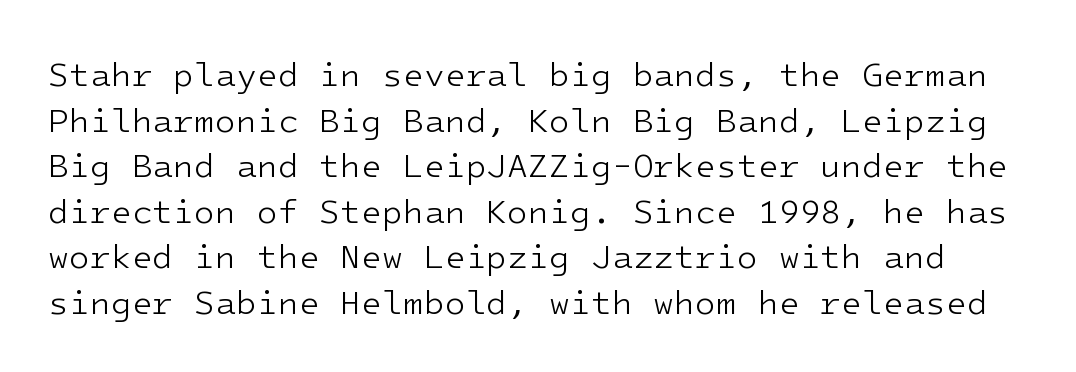
Honestly, there is no underline to notice here at all. The strokes are not fattened; the text isn't bold. The typography opts for an upright posture over an oblique one. Is there much room between lines? A standard amount, neither cramped nor airy. Does the type have serifs? No, each stem ends abruptly.
